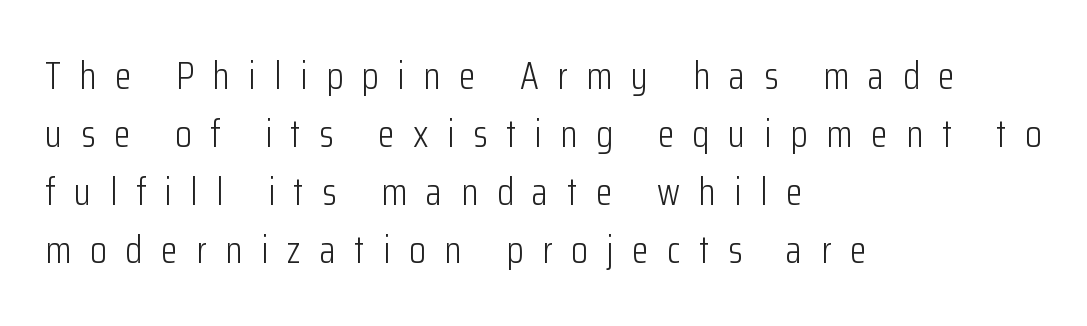
Q: Is the text bold? A: No.
Q: Is the text italic (slanted)? A: No, it is upright.
Q: Is the typeface a serif or a sans-serif typeface? A: Sans-serif.
Q: Is the text underlined? A: No.
Q: How is the paragraph aligned? A: Left-aligned.
Q: Is the spacing between letters normal or unusually wide? A: Unusually wide.
Q: Is the spacing between lines tight, normal or loose? A: Normal.
Q: Width (condensed, normal, or wide)? A: Condensed.
Q: Stroke contrast? A: Low.
Q: x-height? A: Medium.
Q: Monospaced? A: No.
